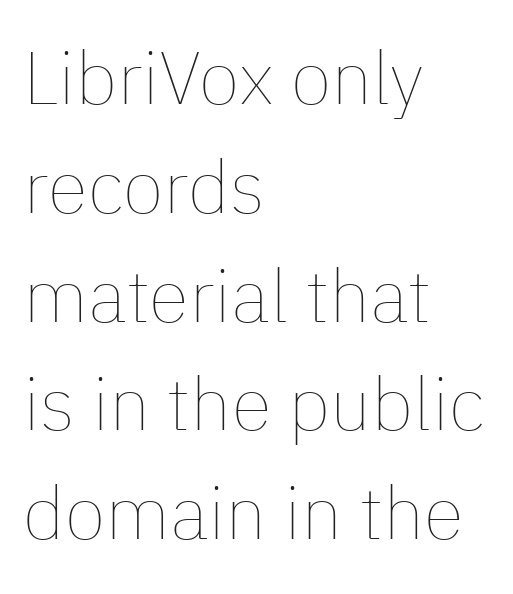
Q: Is the text bold? A: No.
Q: Is the text italic (slanted)? A: No, it is upright.
Q: Is the text underlined? A: No.
Q: How is the paragraph aligned? A: Left-aligned.
Q: Is the spacing between letters normal or unusually wide? A: Normal.
Q: Is the spacing between lines tight, normal or loose? A: Normal.
Q: Width (condensed, normal, or wide)? A: Normal.
Q: Stroke contrast? A: Low.
Q: x-height? A: Medium.
Q: Monospaced? A: No.
